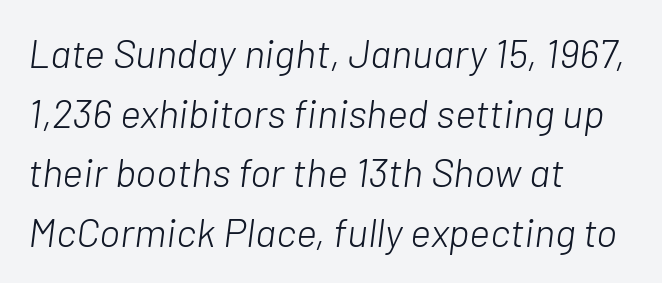
{"italic": "yes", "lean": "right", "slant_degrees": 7, "bold": "no", "weight": "light", "width": "normal", "stroke_contrast": "low", "x_height": "medium", "monospaced": "no", "underline": "no", "align": "left", "line_spacing": "normal", "line_spacing_ratio": 1.49, "letter_spacing": "normal", "letter_spacing_em": 0.0, "glyph_px": 40}
